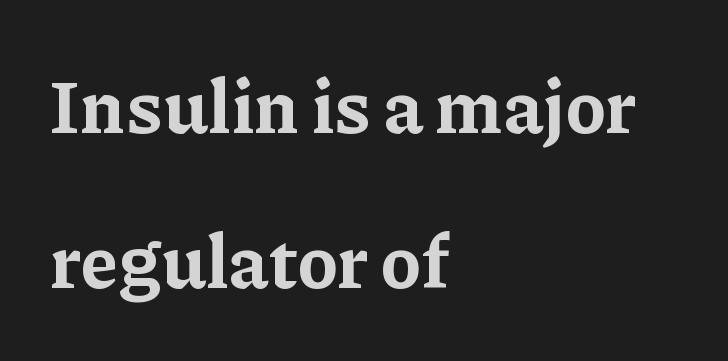
The image shows 74 px bold serif type, upright; set left-aligned, loose line spacing (2.09x), normal letter spacing, not underlined; low stroke contrast and a medium x-height.
